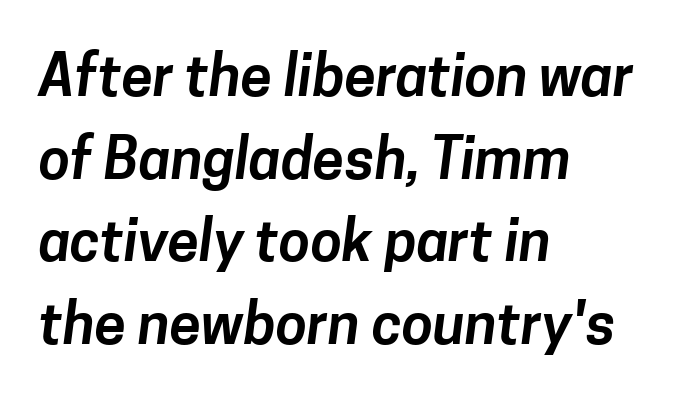
The image shows 57 px sans-serif type; set left-aligned, normal line spacing (1.45x), normal letter spacing, not underlined; low stroke contrast and a medium x-height.
